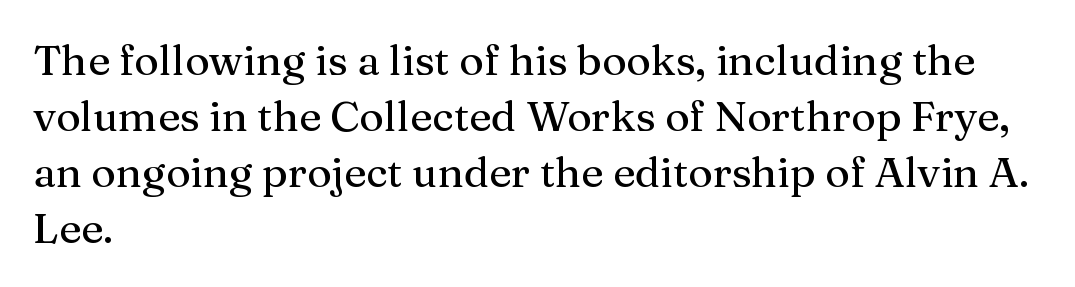
Q: Is the text italic (slanted)? A: No, it is upright.
Q: Is the typeface a serif or a sans-serif typeface? A: Serif.
Q: Is the text underlined? A: No.
Q: How is the paragraph aligned? A: Left-aligned.
Q: Is the spacing between letters normal or unusually wide? A: Normal.
Q: Is the spacing between lines tight, normal or loose? A: Normal.
Q: Width (condensed, normal, or wide)? A: Normal.
Q: Stroke contrast? A: Medium.
Q: x-height? A: Medium.
Q: Monospaced? A: No.
